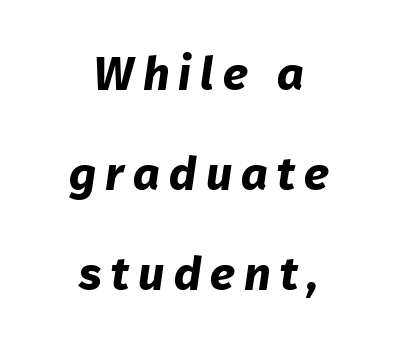
The image shows 47 px bold sans-serif type; set centered, loose line spacing (2.13x), not underlined; low stroke contrast and a medium x-height.
